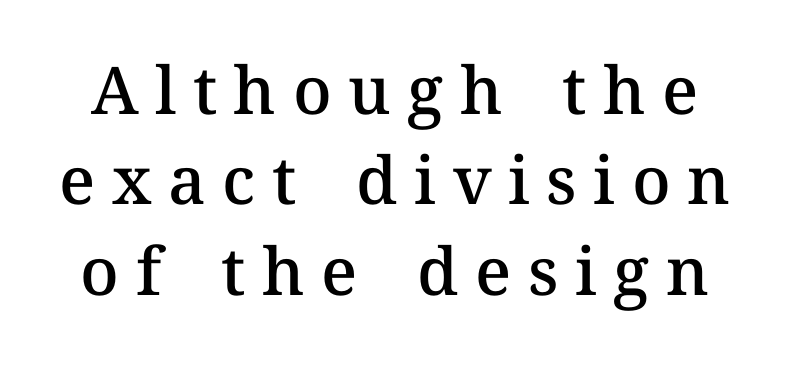
The image shows 66 px semibold type, upright; set normal line spacing (1.37x), unusually wide letter spacing (+0.25 em), not underlined; medium stroke contrast and a medium x-height.
